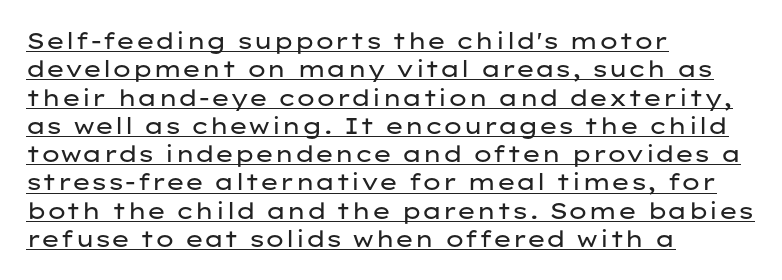
Q: Is the text bold? A: No.
Q: Is the text italic (slanted)? A: No, it is upright.
Q: Is the text underlined? A: Yes.
Q: How is the paragraph aligned? A: Left-aligned.
Q: Is the spacing between letters normal or unusually wide? A: Normal.
